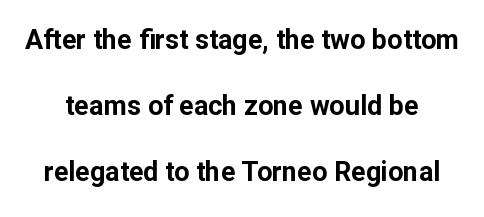
The image shows 27 px bold type, upright; set loose line spacing (2.44x), normal letter spacing, not underlined.
